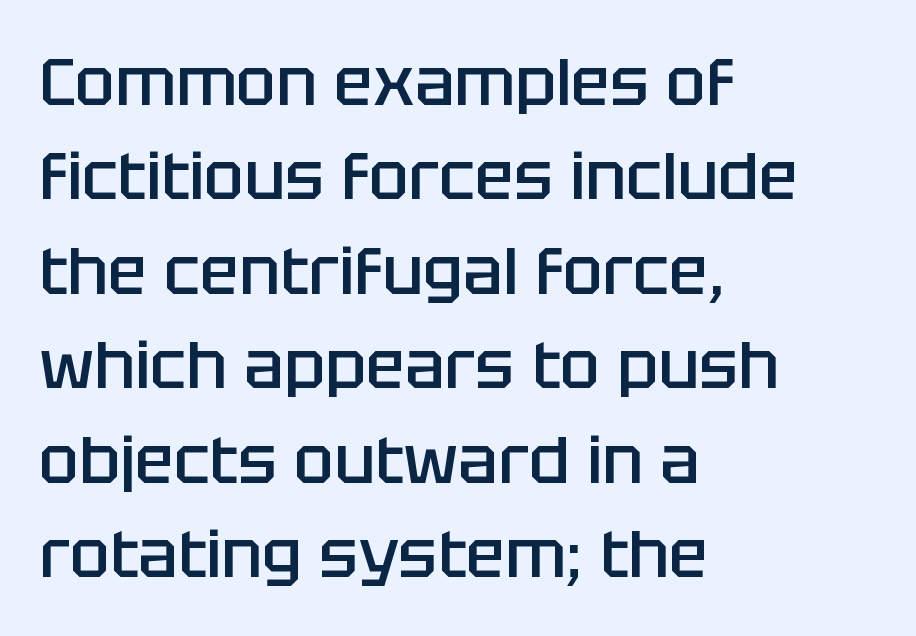
{"serif": "no", "italic": "no", "bold": "semi", "weight": "semibold", "width": "normal", "stroke_contrast": "low", "x_height": "large", "monospaced": "no", "underline": "no", "align": "left", "line_spacing": "normal", "line_spacing_ratio": 1.43, "letter_spacing": "normal", "letter_spacing_em": 0.0, "glyph_px": 66}
